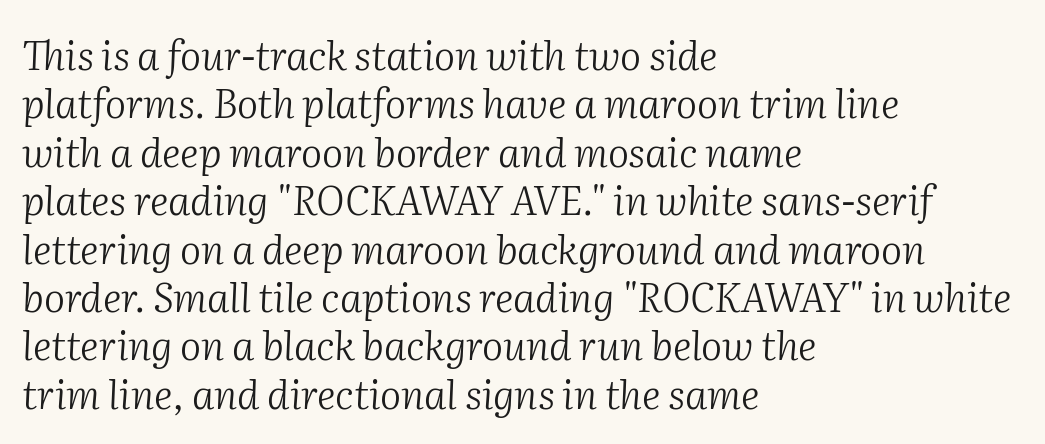
{"serif": "yes", "italic": "yes", "lean": "right", "slant_degrees": 2, "bold": "no", "weight": "light", "width": "normal", "stroke_contrast": "medium", "x_height": "medium", "monospaced": "no", "underline": "no", "align": "left", "line_spacing_ratio": 1.21, "letter_spacing": "normal", "letter_spacing_em": 0.0, "glyph_px": 40}
